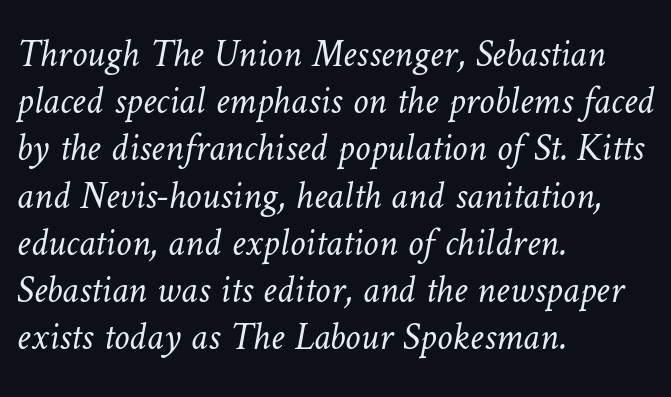
{"bold": "no", "weight": "light", "width": "normal", "stroke_contrast": "low", "x_height": "medium", "monospaced": "no", "underline": "no", "align": "left", "line_spacing_ratio": 1.21, "letter_spacing": "normal", "letter_spacing_em": 0.0, "glyph_px": 39}
